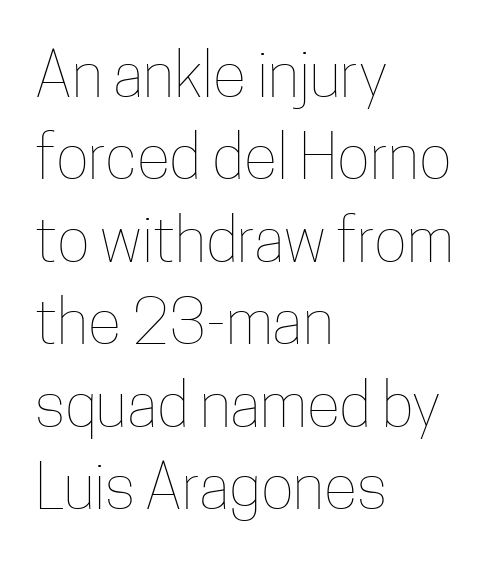
{"italic": "no", "bold": "no", "weight": "thin", "width": "condensed", "stroke_contrast": "low", "x_height": "medium", "monospaced": "no", "underline": "no", "align": "left", "line_spacing": "normal", "line_spacing_ratio": 1.33, "letter_spacing": "normal", "letter_spacing_em": 0.0, "glyph_px": 62}
